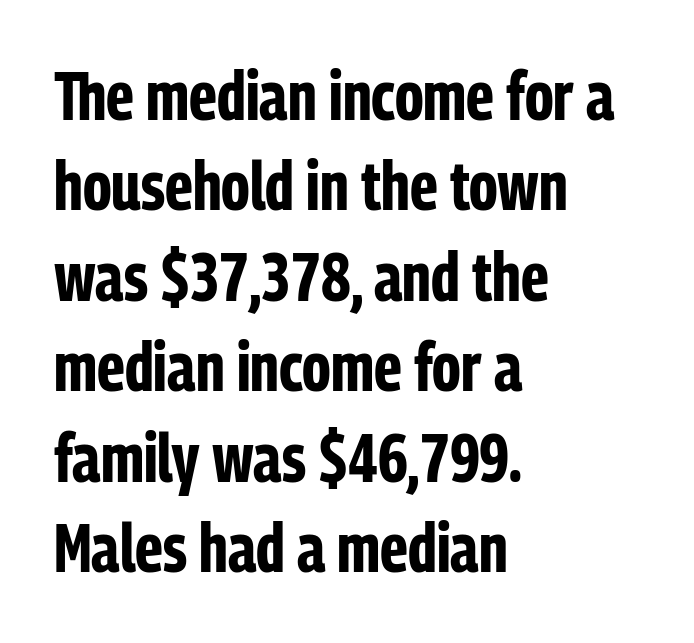
Nope, no serifs anywhere on these letters. Descender tails drop into unmarked territory. Default kerning and tracking; the words read as compact shapes. Caption: bold face, heavy strokes.
